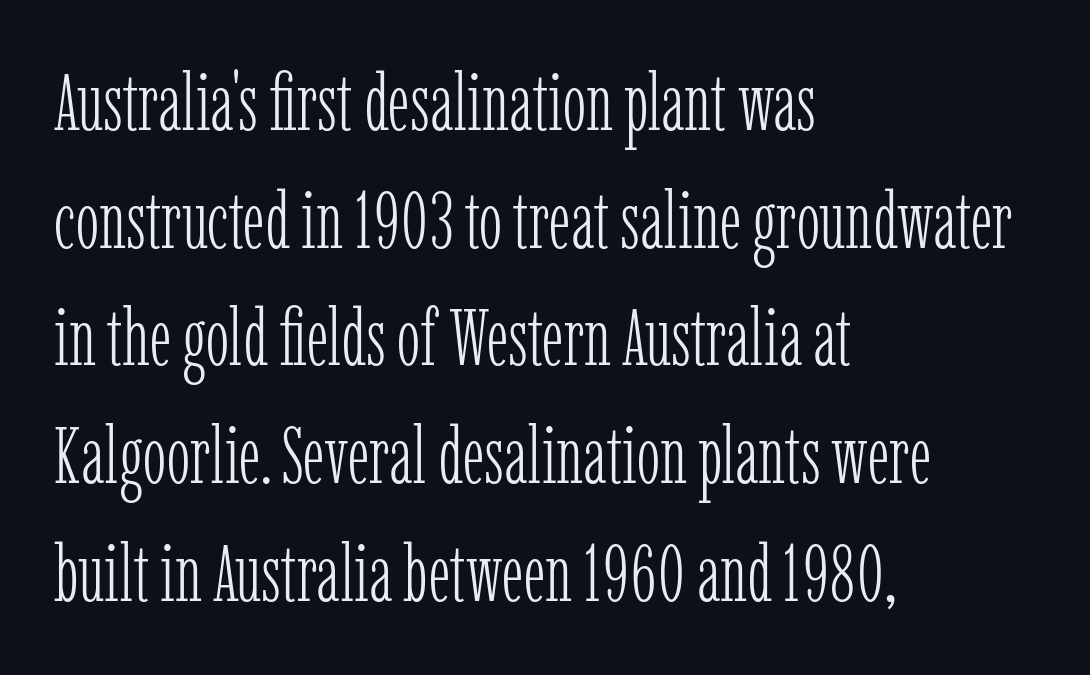
Varying glyph widths throughout — classic text-font behaviour. Rendered with straight, roman letterforms. No letter is thick-stroked: the sample isn't bold. Clear beneath every line of the passage.
